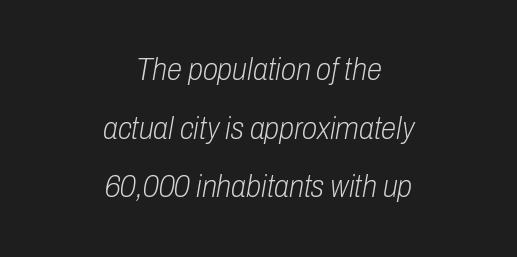
Weight: not bold — regular or lighter. Quick note: underline off. The passage shown is typed in a proportional face where columns would drift. When letters slant like this, we call the style italic.
